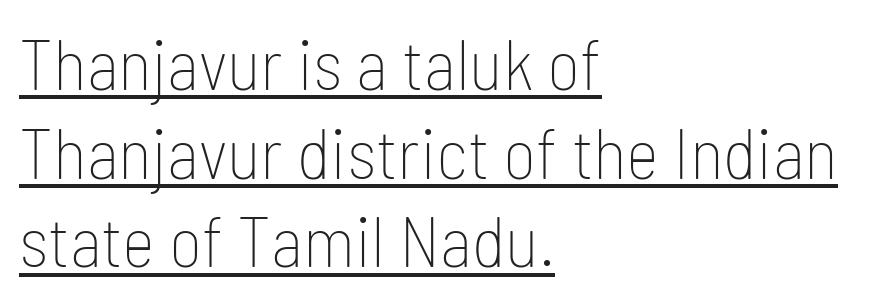
{"serif": "no", "italic": "no", "bold": "no", "weight": "thin", "width": "condensed", "stroke_contrast": "low", "x_height": "medium", "monospaced": "no", "underline": "yes", "align": "left", "line_spacing": "normal", "line_spacing_ratio": 1.25, "letter_spacing": "normal", "letter_spacing_em": 0.0, "glyph_px": 71}
